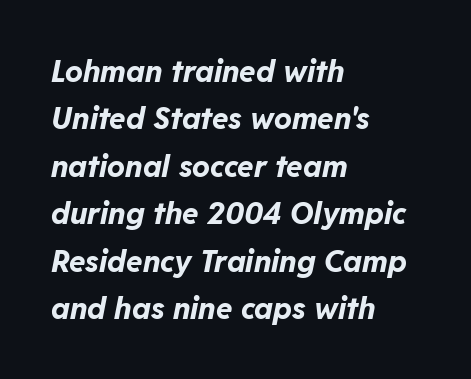
The image shows 30 px bold type, italic (leaning right); set left-aligned, normal line spacing (1.58x), normal letter spacing, not underlined; low stroke contrast and a medium x-height.
